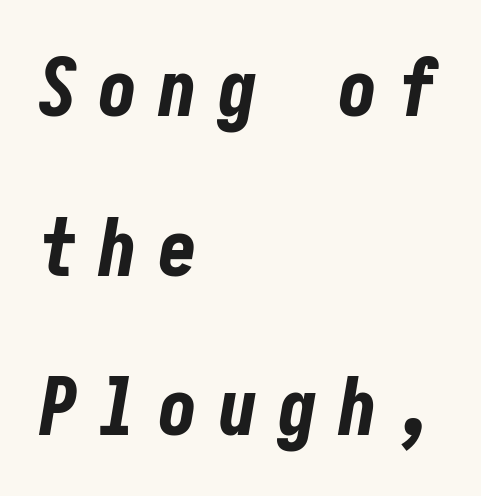
The face used here is rendered with a markedly widened letterfit. Slanted lettering throughout. Layout note: lines flush left. Chunky letters — that's bold for sure. Descenders are the only things crossing below the line.
